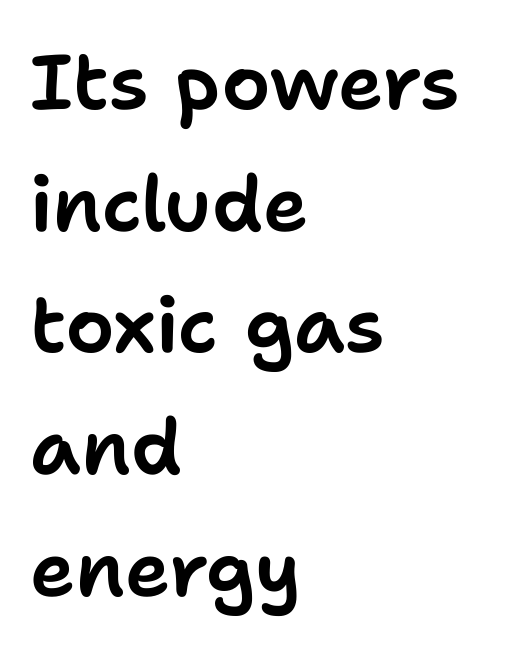
These lines were composed using upright roman letters. Proportional: the letters do not fall into vertical columns. Vertical spacing — default. Left-aligned paragraph, ragged on the right. The glyphs in this specimen are sans serif.
